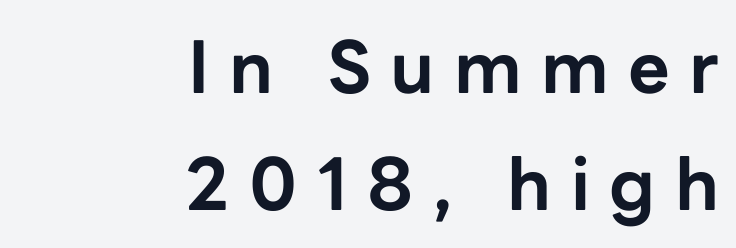
Q: Is the text bold? A: Yes.
Q: Is the text italic (slanted)? A: No, it is upright.
Q: Is the typeface a serif or a sans-serif typeface? A: Sans-serif.
Q: Is the text underlined? A: No.
Q: How is the paragraph aligned? A: Right-aligned.
Q: Is the spacing between letters normal or unusually wide? A: Unusually wide.
Q: Is the spacing between lines tight, normal or loose? A: Normal.
Q: Width (condensed, normal, or wide)? A: Normal.
Q: Stroke contrast? A: Low.
Q: x-height? A: Medium.
Q: Monospaced? A: No.
